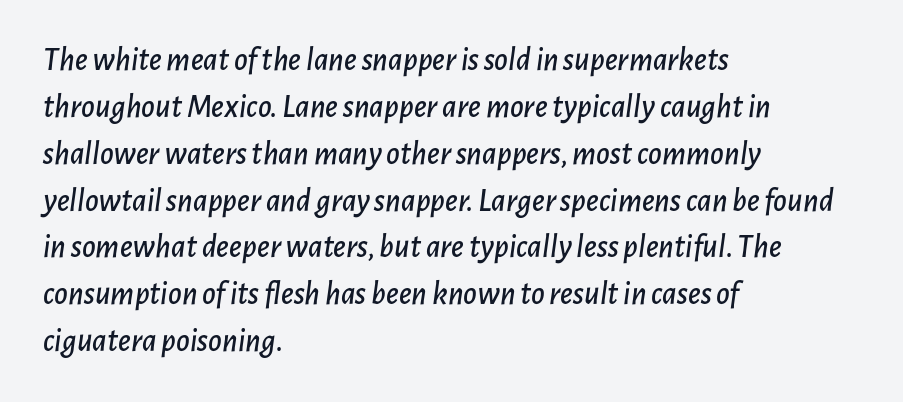
Q: Is the text italic (slanted)? A: Yes, it leans right by about 7 degrees.
Q: Is the text underlined? A: No.
Q: How is the paragraph aligned? A: Left-aligned.
Q: Is the spacing between letters normal or unusually wide? A: Normal.
Q: Is the spacing between lines tight, normal or loose? A: Normal.
Q: Width (condensed, normal, or wide)? A: Normal.
Q: Stroke contrast? A: Low.
Q: x-height? A: Medium.
Q: Monospaced? A: No.
